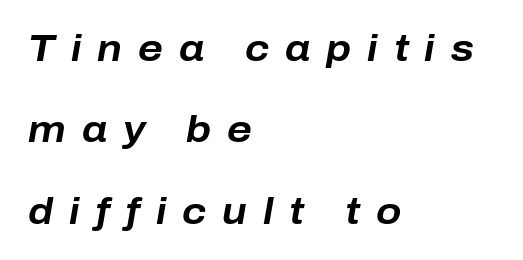
Left-aligned paragraph, ragged on the right. Looks like regular typesetting: each glyph gets only the width it needs. Students, observe: this is what heavily led, spacious text looks like. In terms of posture, this sample is oblique. Has an underline been added? It has not.
